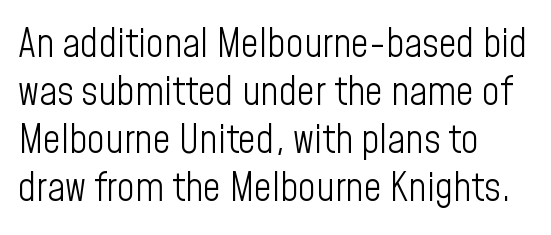
{"serif": "no", "italic": "no", "bold": "no", "weight": "light", "width": "condensed", "stroke_contrast": "low", "x_height": "medium", "monospaced": "no", "underline": "no", "align": "left", "line_spacing_ratio": 1.23, "letter_spacing": "normal", "letter_spacing_em": 0.0, "glyph_px": 39}
